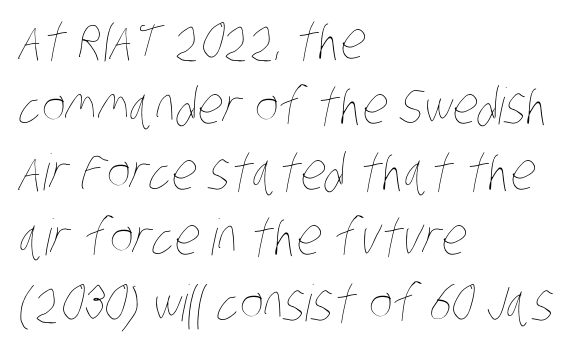
{"bold": "no", "weight": "thin", "width": "condensed", "stroke_contrast": "low", "x_height": "large", "monospaced": "no", "underline": "no", "align": "left", "line_spacing": "normal", "line_spacing_ratio": 1.31, "letter_spacing": "normal", "letter_spacing_em": 0.0, "glyph_px": 50}
